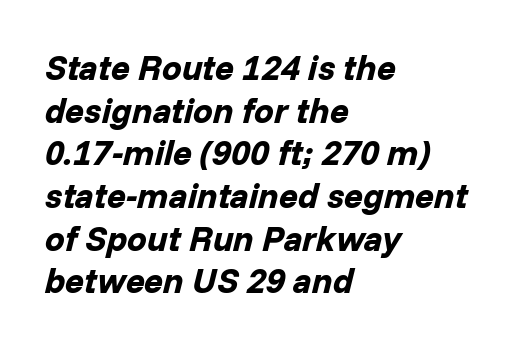
{"italic": "yes", "lean": "right", "slant_degrees": 14, "bold": "yes", "weight": "bold", "width": "normal", "stroke_contrast": "low", "x_height": "medium", "monospaced": "no", "underline": "no", "align": "left", "line_spacing_ratio": 1.22, "letter_spacing": "normal", "letter_spacing_em": 0.0, "glyph_px": 35}
